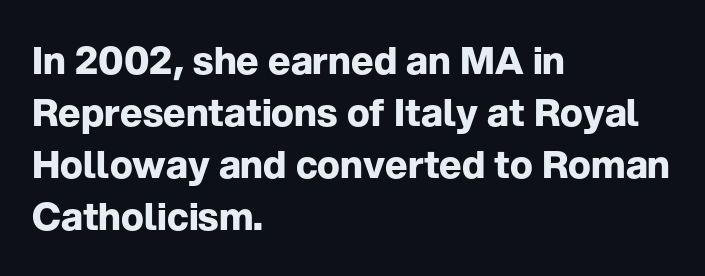
The image shows 38 px bold sans-serif type, upright; set left-aligned, normal line spacing (1.37x), normal letter spacing, not underlined; low stroke contrast and a medium x-height.
